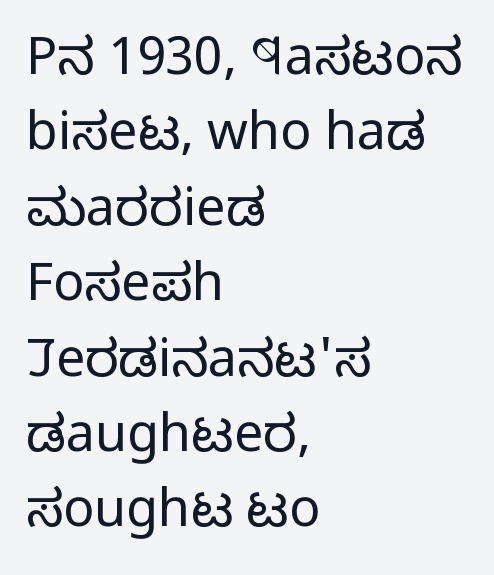
The image shows 52 px regular-weight, condensed sans-serif type, upright; set left-aligned, normal line spacing (1.45x), normal letter spacing, not underlined; low stroke contrast and a large x-height.
